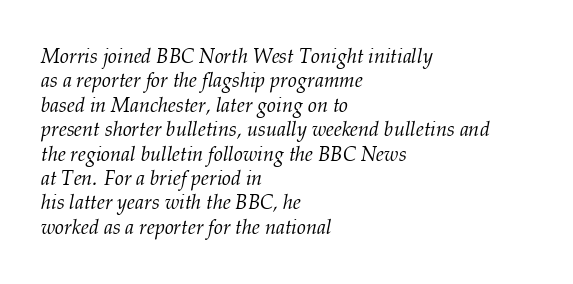
The image shows 20 px text type, italic (leaning right); set left-aligned, line spacing 1.22x, normal letter spacing, not underlined.
